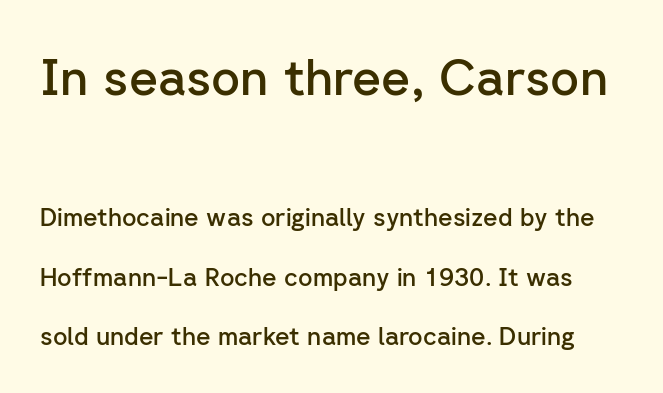
{"serif": "no", "italic": "no", "bold": "semi", "weight": "semibold", "width": "normal", "stroke_contrast": "low", "x_height": "medium", "monospaced": "no", "underline": "no", "line_spacing": "loose", "line_spacing_ratio": 2.37, "letter_spacing": "normal", "letter_spacing_em": 0.0, "larger_block": "first", "size_ratio": 2.0, "glyph_px": 50}
